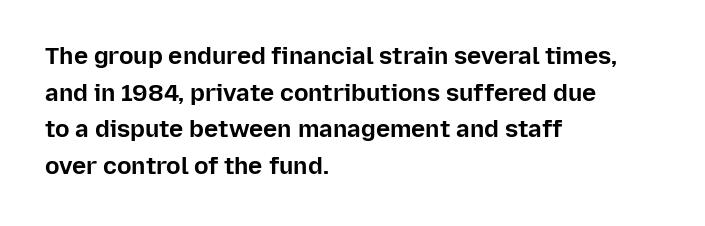
A typesetter would call this zero additional tracking. The letters stand upright; this is a roman face. Regular leading. The passage is arranged the way most books set body copy — flush left. Rule under the text: the space is simply empty. Strokes here are thick enough to call this a true bold.
